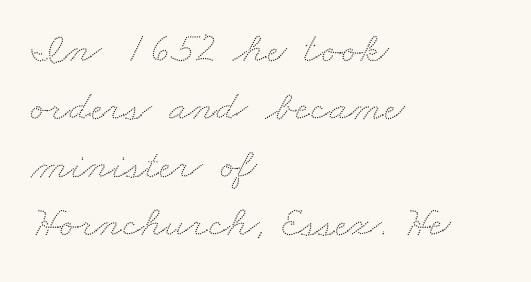
The image shows 44 px wide type; set left-aligned, normal line spacing (1.32x), normal letter spacing, not underlined; low stroke contrast and a small x-height.
